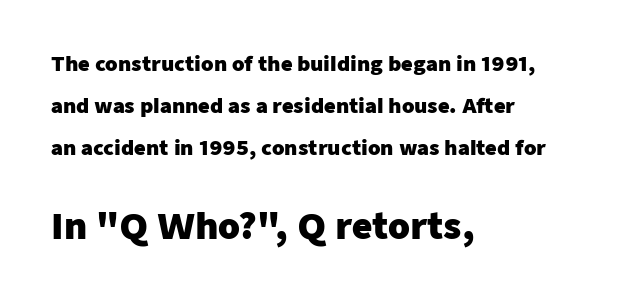
Q: Is the text bold? A: Yes.
Q: Is the text italic (slanted)? A: No, it is upright.
Q: Is the typeface a serif or a sans-serif typeface? A: Sans-serif.
Q: Is the text underlined? A: No.
Q: How is the paragraph aligned? A: Left-aligned.
Q: Is the spacing between letters normal or unusually wide? A: Normal.
Q: Is the spacing between lines tight, normal or loose? A: Loose.
Q: Which block of text is set in a larger size, the first (top) or the second (bottom)? A: The second (bottom) one.
Q: Width (condensed, normal, or wide)? A: Normal.
Q: Stroke contrast? A: Low.
Q: x-height? A: Medium.
Q: Monospaced? A: No.
